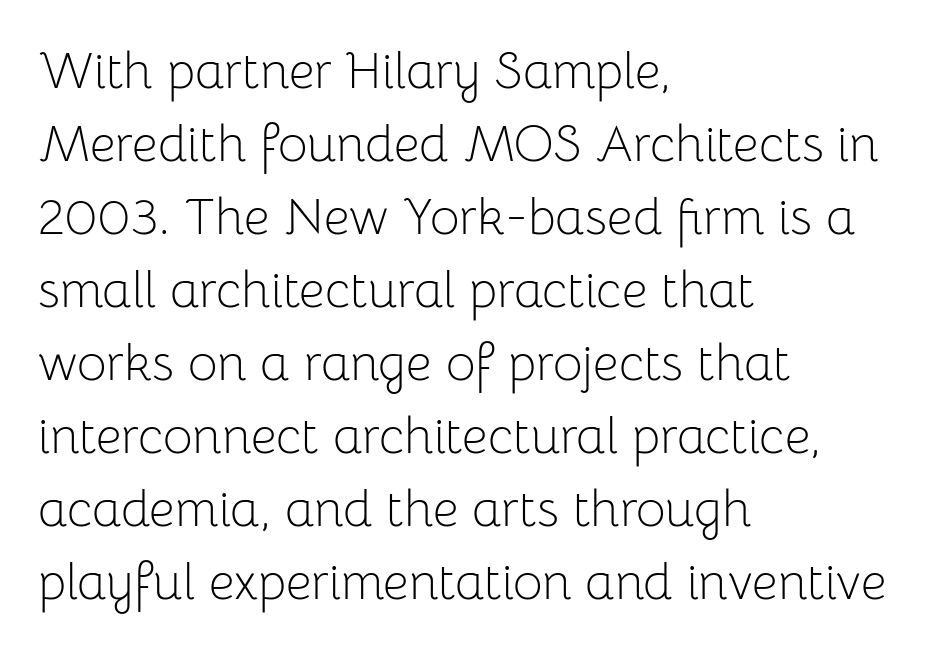
Q: Is the text bold? A: No.
Q: Is the text italic (slanted)? A: No, it is upright.
Q: Is the typeface a serif or a sans-serif typeface? A: Sans-serif.
Q: Is the text underlined? A: No.
Q: How is the paragraph aligned? A: Left-aligned.
Q: Is the spacing between letters normal or unusually wide? A: Normal.
Q: Is the spacing between lines tight, normal or loose? A: Normal.
Q: Width (condensed, normal, or wide)? A: Normal.
Q: Stroke contrast? A: Low.
Q: x-height? A: Medium.
Q: Monospaced? A: No.
